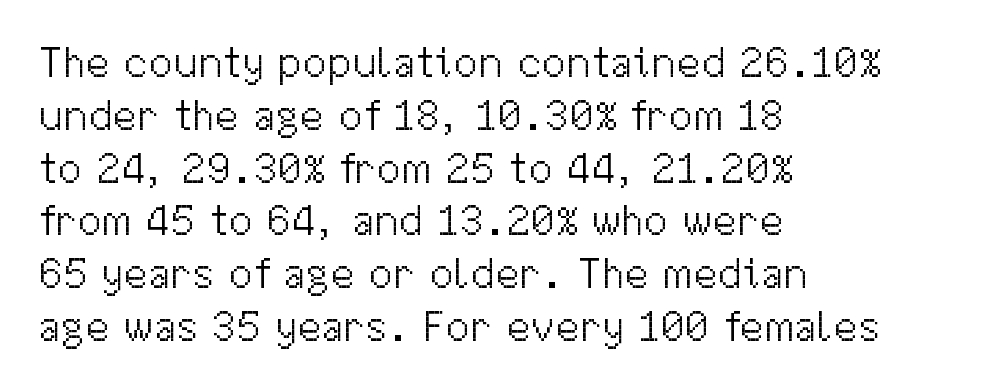
{"serif": "no", "italic": "no", "bold": "no", "weight": "light", "width": "normal", "stroke_contrast": "medium", "x_height": "medium", "monospaced": "no", "underline": "no", "align": "left", "line_spacing_ratio": 1.2, "letter_spacing": "normal", "letter_spacing_em": 0.0, "glyph_px": 44}
